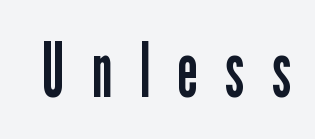
Q: Is the text bold? A: No.
Q: Is the text italic (slanted)? A: No, it is upright.
Q: Is the typeface a serif or a sans-serif typeface? A: Sans-serif.
Q: Is the text underlined? A: No.
Q: Is the spacing between letters normal or unusually wide? A: Unusually wide.
Q: Width (condensed, normal, or wide)? A: Condensed.
Q: Stroke contrast? A: Low.
Q: x-height? A: Medium.
Q: Monospaced? A: No.
